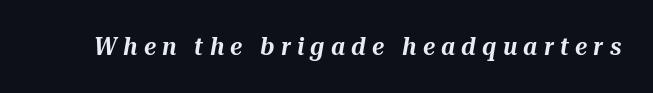
{"italic": "yes", "lean": "right", "slant_degrees": 10, "underline": "no", "letter_spacing": "wide", "letter_spacing_em": 0.26, "glyph_px": 24}
